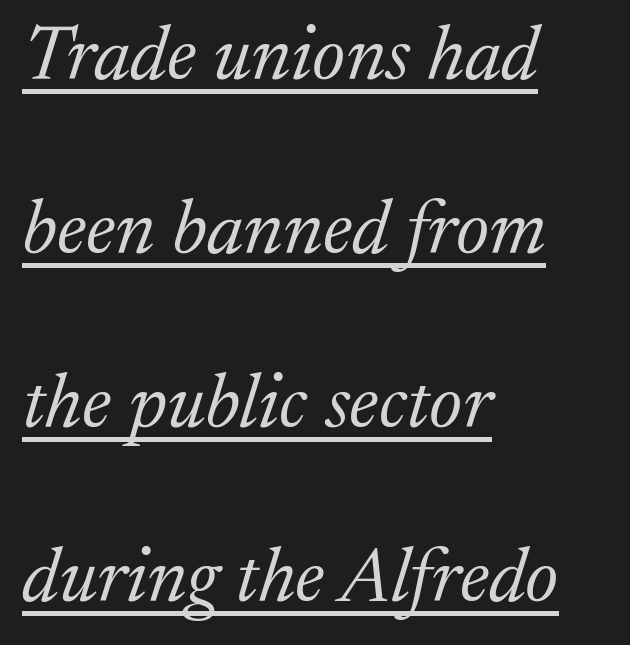
{"serif": "yes", "italic": "yes", "lean": "right", "slant_degrees": 17, "bold": "no", "weight": "light", "width": "normal", "stroke_contrast": "medium", "x_height": "medium", "monospaced": "no", "underline": "yes", "align": "left", "line_spacing": "loose", "line_spacing_ratio": 2.26, "letter_spacing": "normal", "letter_spacing_em": 0.0, "glyph_px": 77}
